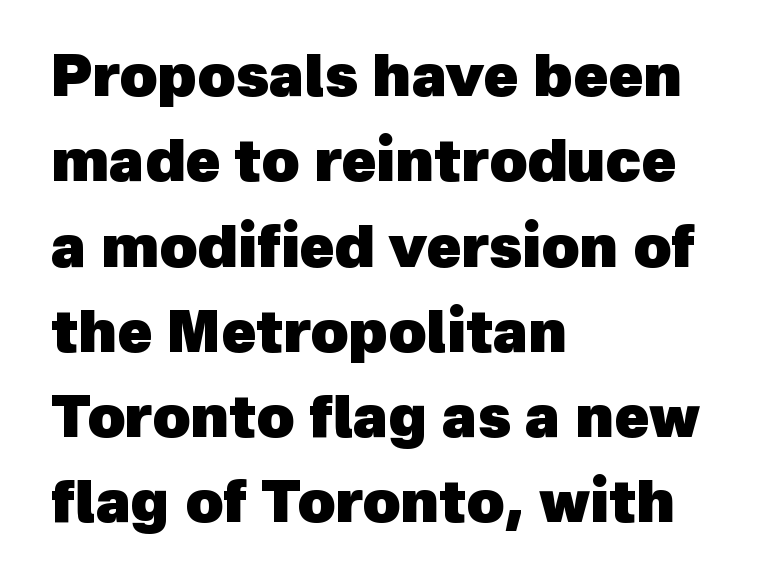
Q: Is the text bold? A: Yes.
Q: Is the typeface a serif or a sans-serif typeface? A: Sans-serif.
Q: Is the text underlined? A: No.
Q: How is the paragraph aligned? A: Left-aligned.
Q: Is the spacing between letters normal or unusually wide? A: Normal.
Q: Is the spacing between lines tight, normal or loose? A: Normal.
Q: Width (condensed, normal, or wide)? A: Normal.
Q: x-height? A: Medium.
Q: Monospaced? A: No.
